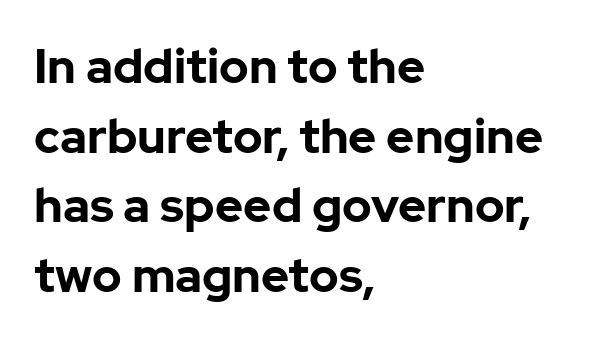
All the whitespace from short lines collects on the right. Is this a fixed-width face? No — the glyphs have proportional, varying widths. The designer left line spacing at the default. The glyphs are unaccompanied by any horizontal stroke below them. The passage shown is typeset with a sans-serif family. Each word holds together tightly as a unit, with standard inter-letter gaps.
